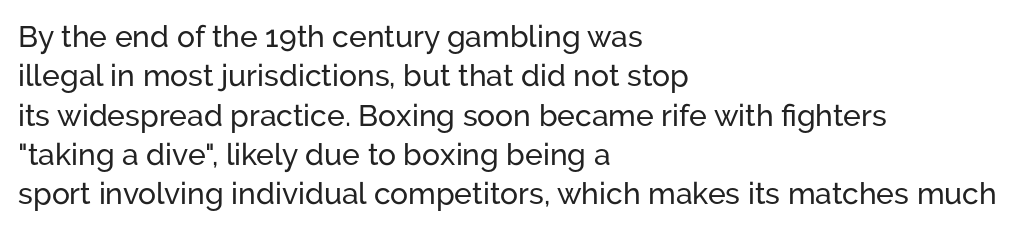
The image shows 30 px sans-serif type, upright; set left-aligned, normal line spacing (1.31x), normal letter spacing, not underlined; low stroke contrast and a medium x-height.
